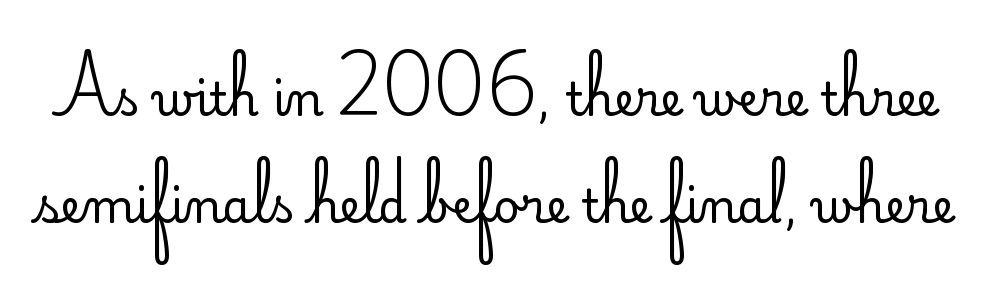
The image shows 46 px regular-weight sans-serif type, upright; set loose line spacing (2.33x), normal letter spacing, not underlined; low stroke contrast and a small x-height.
